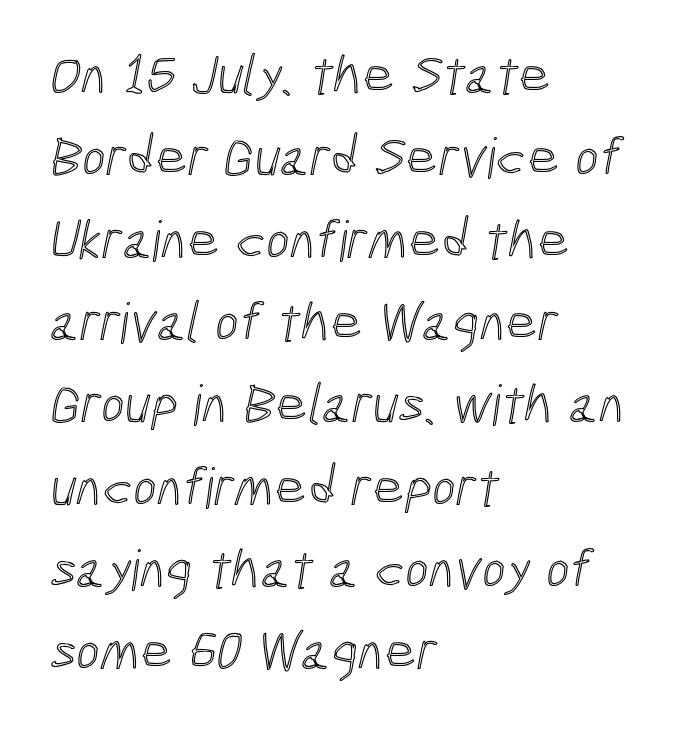
Q: Is the text underlined? A: No.
Q: How is the paragraph aligned? A: Left-aligned.
Q: Is the spacing between letters normal or unusually wide? A: Normal.
Q: Is the spacing between lines tight, normal or loose? A: Normal.
Q: Width (condensed, normal, or wide)? A: Condensed.
Q: x-height? A: Medium.
Q: Monospaced? A: No.
